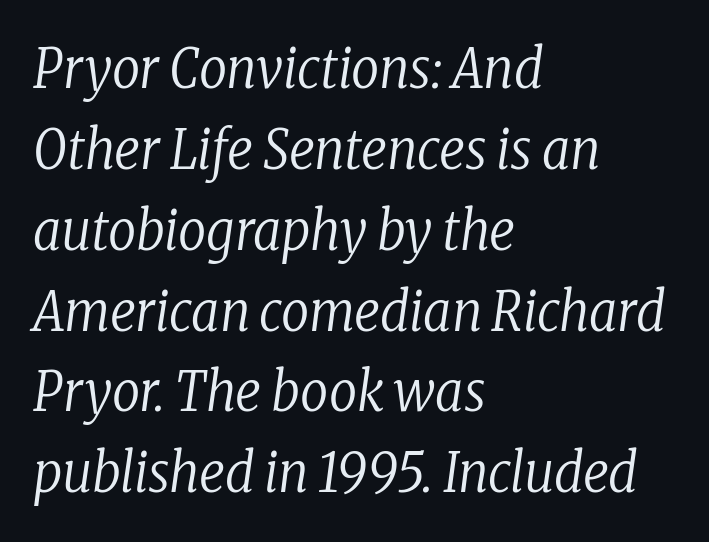
The image shows 55 px regular-weight, condensed serif type, italic (leaning right); set left-aligned, normal line spacing (1.47x), normal letter spacing, not underlined; low stroke contrast and a medium x-height.
